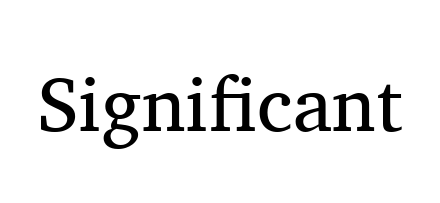
{"serif": "yes", "italic": "no", "bold": "no", "weight": "regular", "width": "normal", "stroke_contrast": "medium", "x_height": "medium", "monospaced": "no", "underline": "no", "letter_spacing": "normal", "letter_spacing_em": 0.0, "glyph_px": 77}
